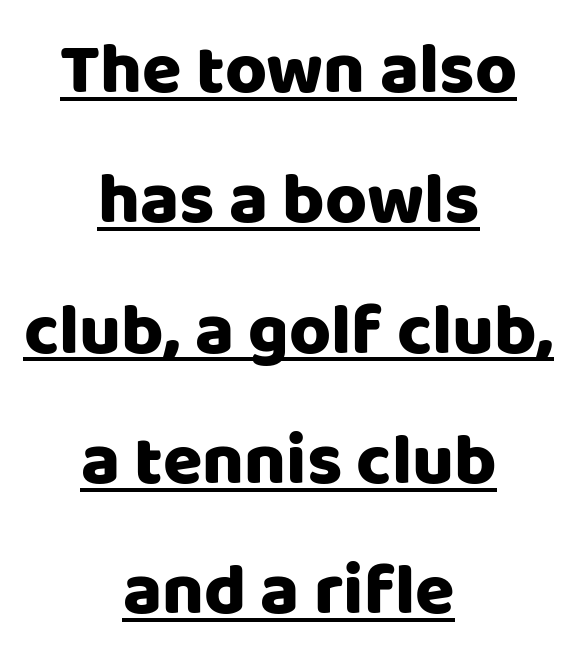
Vertical strokes here are truly vertical. The face used here is proportionally spaced, like ordinary book or web type. Every row of glyphs is offset so its center matches the block's center. The specimen includes a rule beneath the text block's lines. Tracking here is standard; glyphs follow each other at the usual distance.
